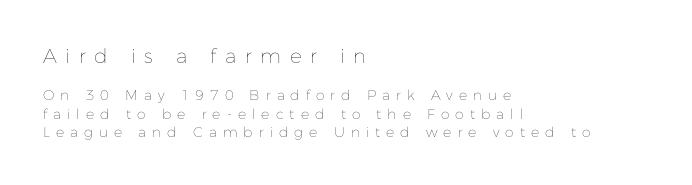
{"italic": "no", "bold": "no", "underline": "no", "align": "left", "line_spacing": "normal", "line_spacing_ratio": 1.34, "letter_spacing": "wide", "letter_spacing_em": 0.43, "larger_block": "first", "size_ratio": 1.43, "glyph_px": 20}
